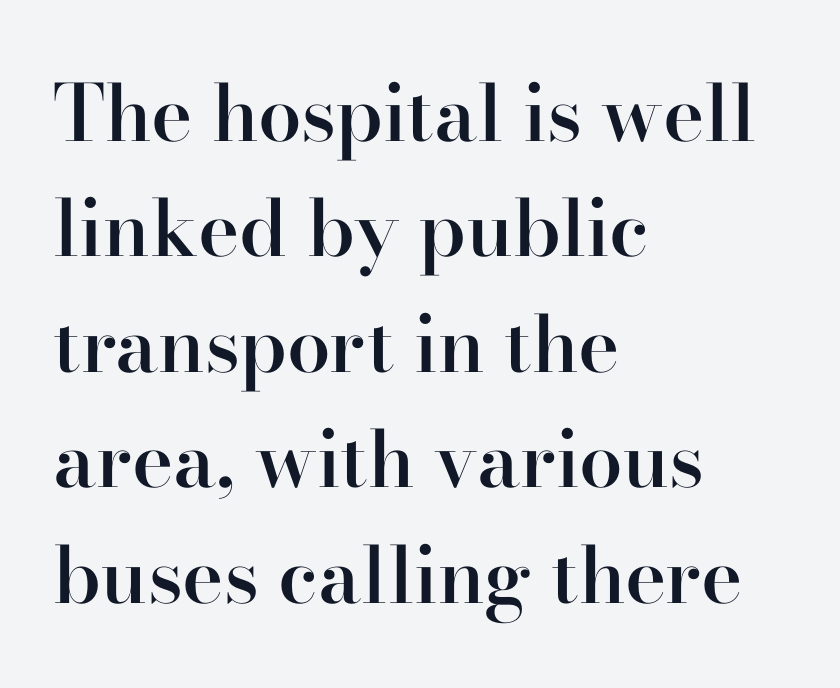
Characters follow at the spacing the type designer built in. The setting favours the left margin, as ordinary paragraphs usually do. The leading is moderate, giving the passage an even texture. Vertical strokes here are truly vertical. The rendering uses natural spacing where letterforms have individual widths.
